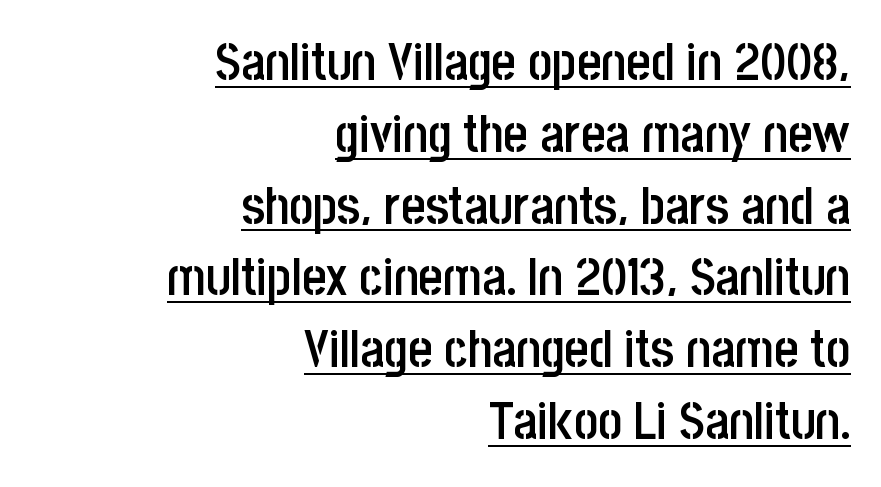
The image shows 52 px semibold, condensed sans-serif type, upright; set right-aligned, normal line spacing (1.38x), normal letter spacing, underlined; low stroke contrast and a large x-height.
